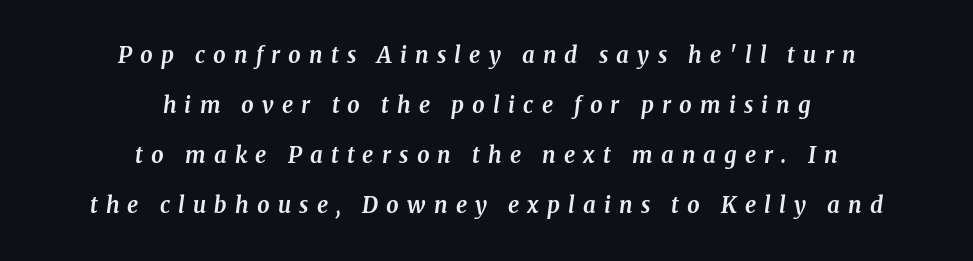
Q: Is the text bold? A: Yes.
Q: Is the text italic (slanted)? A: Yes, it leans right by about 8 degrees.
Q: Is the text underlined? A: No.
Q: How is the paragraph aligned? A: Centered.
Q: Is the spacing between letters normal or unusually wide? A: Unusually wide.
Q: Is the spacing between lines tight, normal or loose? A: Loose.
